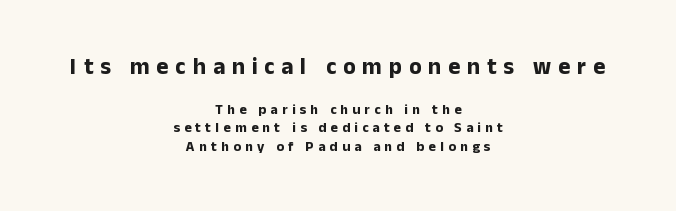
The image shows 23 px bold type, upright; set centered, normal line spacing (1.32x), unusually wide letter spacing (+0.3 em), not underlined; the first (top) block is 1.64x larger.
